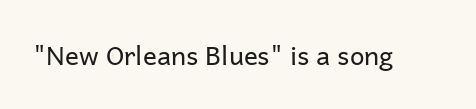
Q: Is the text bold? A: No.
Q: Is the text italic (slanted)? A: No, it is upright.
Q: Is the text underlined? A: No.
Q: Is the spacing between letters normal or unusually wide? A: Normal.
